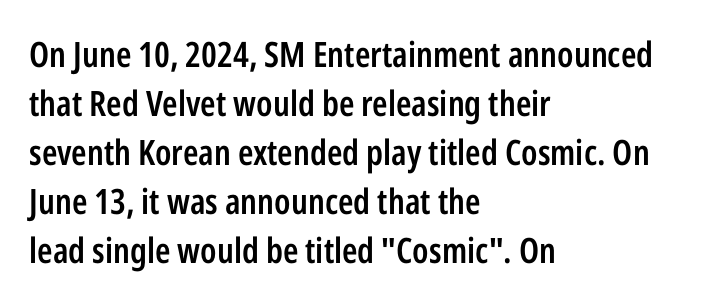
The image shows 35 px semibold, condensed sans-serif type, upright; set left-aligned, normal line spacing (1.4x), normal letter spacing, not underlined; low stroke contrast and a medium x-height.
